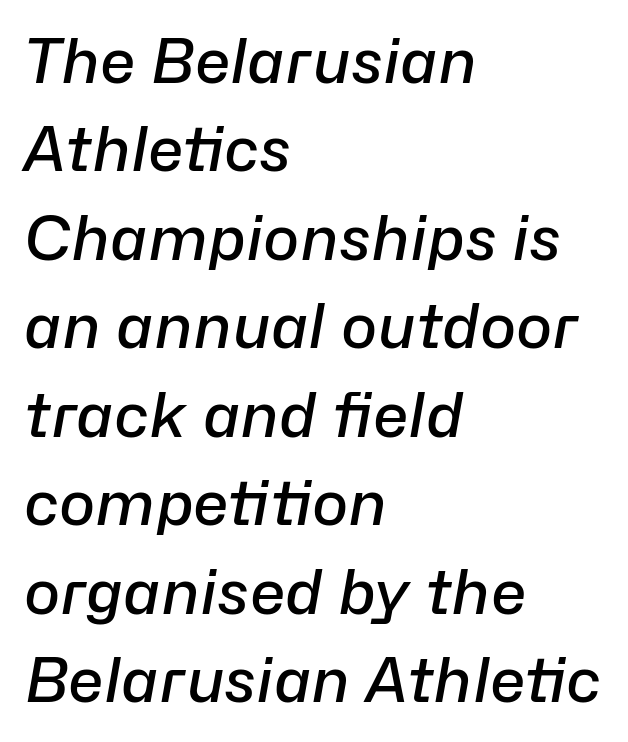
{"italic": "yes", "lean": "right", "slant_degrees": 10, "bold": "semi", "weight": "semibold", "width": "normal", "stroke_contrast": "low", "x_height": "medium", "monospaced": "no", "underline": "no", "align": "left", "line_spacing": "normal", "line_spacing_ratio": 1.45, "letter_spacing": "normal", "letter_spacing_em": 0.0, "glyph_px": 61}
